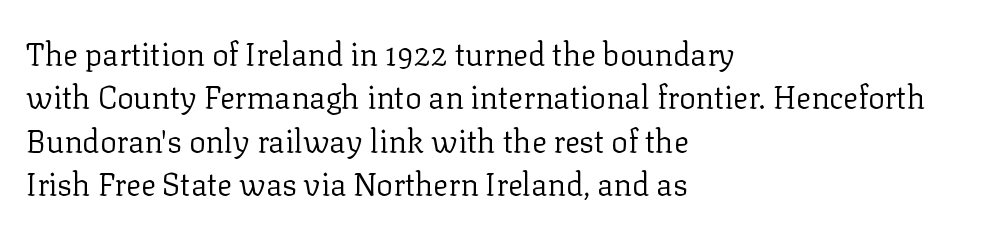
The image shows 31 px regular-weight serif type, upright; set left-aligned, normal line spacing (1.4x), normal letter spacing, not underlined; low stroke contrast and a medium x-height.
